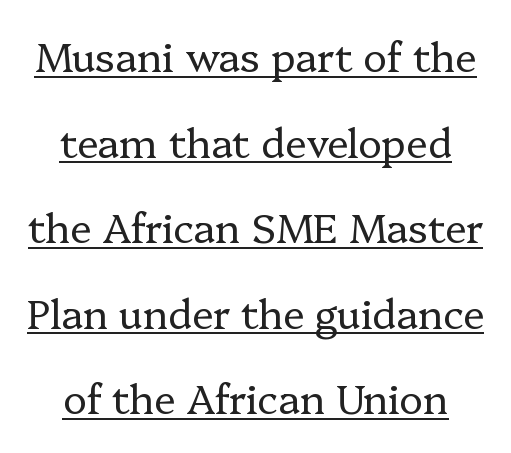
Q: Is the text bold? A: No.
Q: Is the text italic (slanted)? A: No, it is upright.
Q: Is the typeface a serif or a sans-serif typeface? A: Serif.
Q: Is the text underlined? A: Yes.
Q: Is the spacing between letters normal or unusually wide? A: Normal.
Q: Is the spacing between lines tight, normal or loose? A: Loose.
Q: Width (condensed, normal, or wide)? A: Normal.
Q: Stroke contrast? A: Low.
Q: x-height? A: Medium.
Q: Monospaced? A: No.
